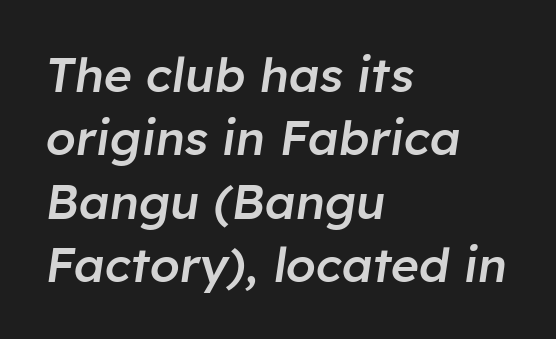
{"italic": "yes", "lean": "right", "slant_degrees": 8, "bold": "semi", "weight": "semibold", "width": "normal", "stroke_contrast": "low", "x_height": "medium", "monospaced": "no", "underline": "no", "align": "left", "line_spacing": "normal", "line_spacing_ratio": 1.32, "letter_spacing": "normal", "letter_spacing_em": 0.0, "glyph_px": 48}
